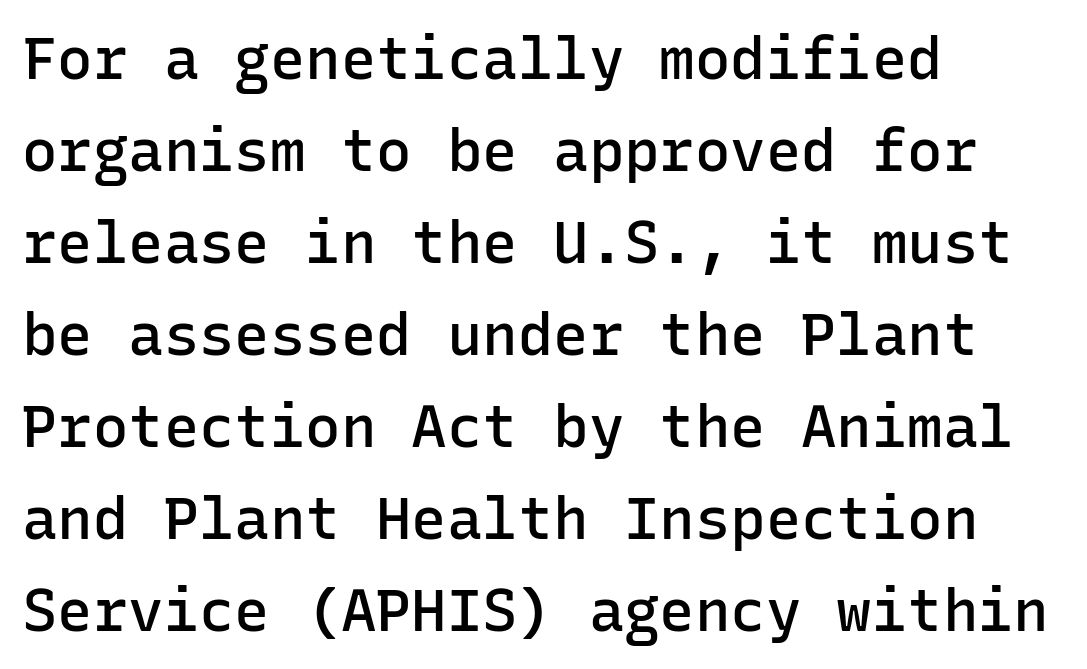
{"serif": "no", "italic": "no", "bold": "semi", "weight": "semibold", "width": "normal", "stroke_contrast": "low", "x_height": "medium", "monospaced": "yes", "underline": "no", "align": "left", "line_spacing": "normal", "line_spacing_ratio": 1.56, "letter_spacing": "normal", "letter_spacing_em": 0.0, "glyph_px": 59}
